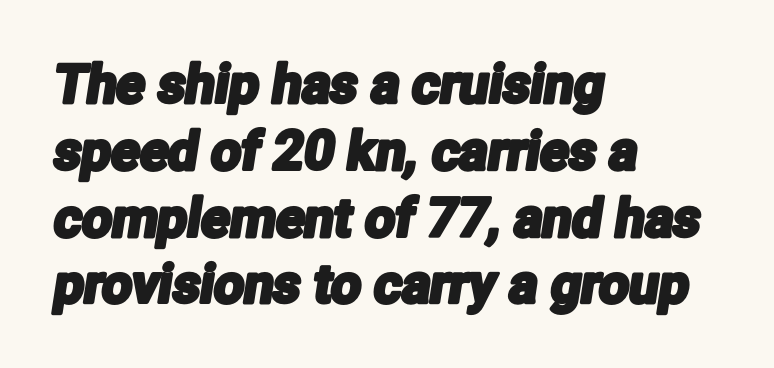
Think of a printed novel: that variable character pitch is what you see here. Leading: standard. Honestly, the letter spacing is just normal — you wouldn't notice it. The passage is arranged the way most books set body copy — flush left. Grotesque or geometric, the face here clearly has no serifs. Check under the words: just untouched page.
